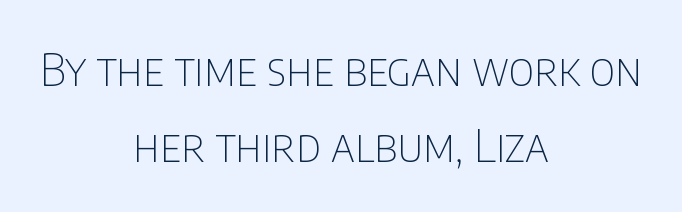
The image shows 45 px thin, condensed sans-serif type, upright; set centered, normal line spacing (1.69x), normal letter spacing, not underlined; low stroke contrast and a large x-height.
